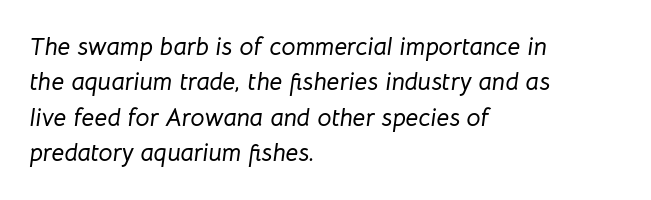
The image shows 25 px text type, italic (leaning right); set left-aligned, normal line spacing (1.42x), normal letter spacing, not underlined.
